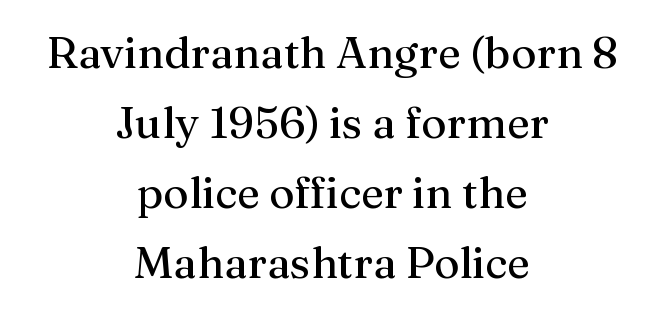
Compared with a typical body face, this is equally light or lighter still. Does the type have serifs? Yes, each stem ends in a small foot. If you drew a line through each stem, it would be perfectly vertical. Each letter keeps its own natural width here, so spacing adapts to shape. Baseline-to-baseline distance is the conventional proportion of letter height. The paragraph shown floats in the horizontal middle.
